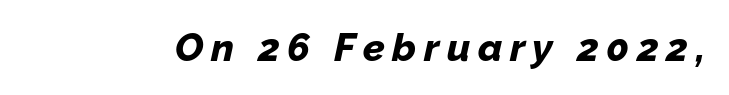
The image shows 39 px bold type, italic (leaning right); set not underlined; low stroke contrast and a medium x-height.
